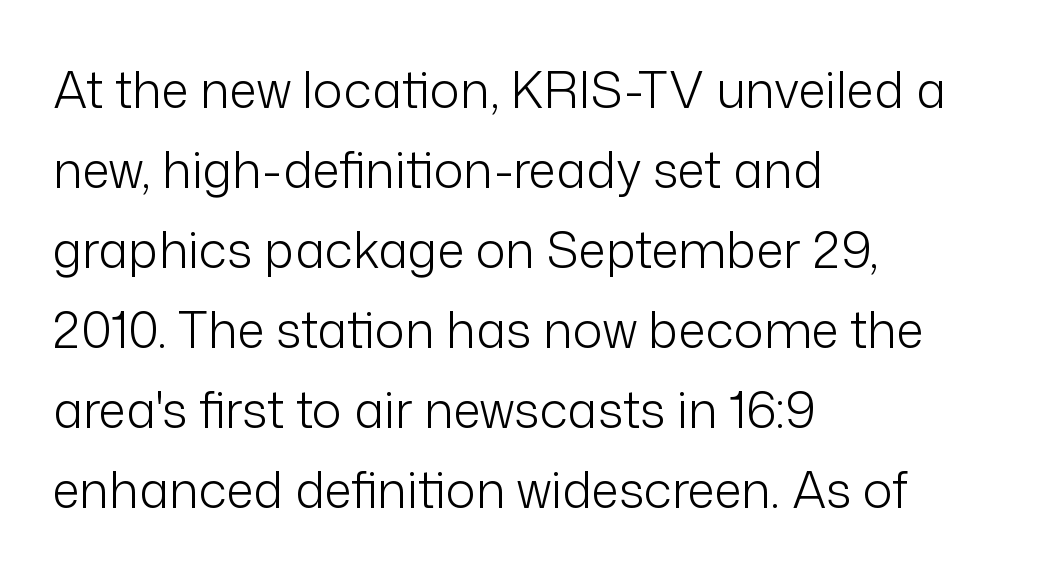
{"serif": "no", "italic": "no", "bold": "no", "weight": "light", "width": "normal", "stroke_contrast": "low", "x_height": "medium", "monospaced": "no", "underline": "no", "align": "left", "line_spacing": "normal", "line_spacing_ratio": 1.6, "letter_spacing": "normal", "letter_spacing_em": 0.0, "glyph_px": 50}
